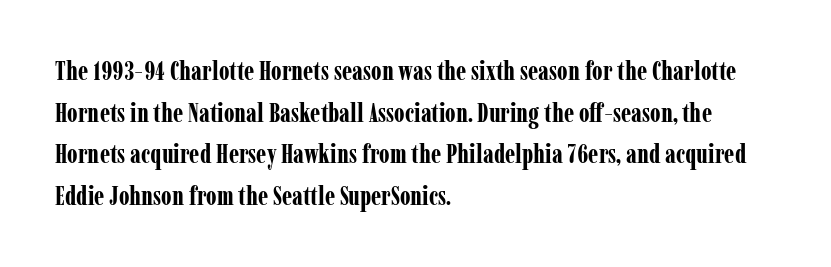
The image shows 26 px bold type, upright; set left-aligned, normal line spacing (1.6x), normal letter spacing, not underlined.
